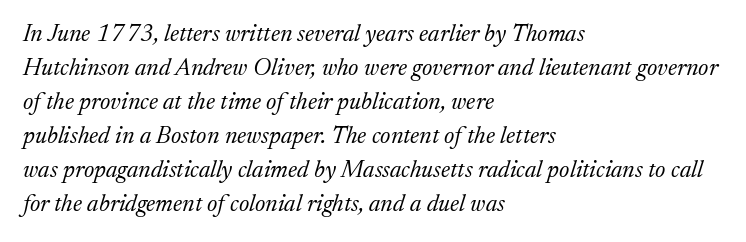
Q: Is the text bold? A: No.
Q: Is the text italic (slanted)? A: Yes, it leans right by about 17 degrees.
Q: Is the text underlined? A: No.
Q: How is the paragraph aligned? A: Left-aligned.
Q: Is the spacing between letters normal or unusually wide? A: Normal.
Q: Is the spacing between lines tight, normal or loose? A: Normal.
